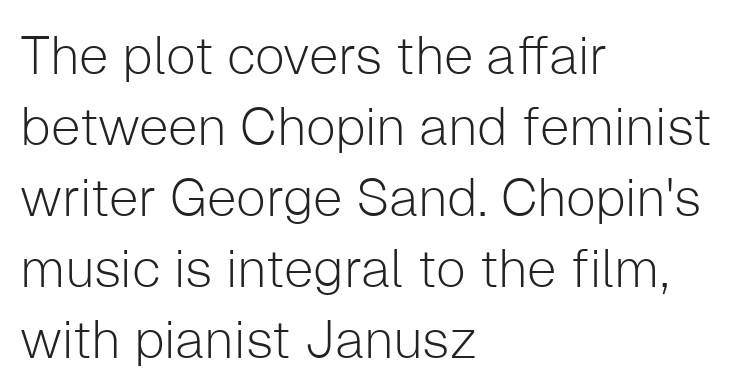
{"serif": "no", "italic": "no", "bold": "no", "weight": "light", "width": "normal", "stroke_contrast": "low", "x_height": "medium", "monospaced": "no", "underline": "no", "align": "left", "line_spacing": "normal", "line_spacing_ratio": 1.34, "letter_spacing": "normal", "letter_spacing_em": 0.0, "glyph_px": 53}
